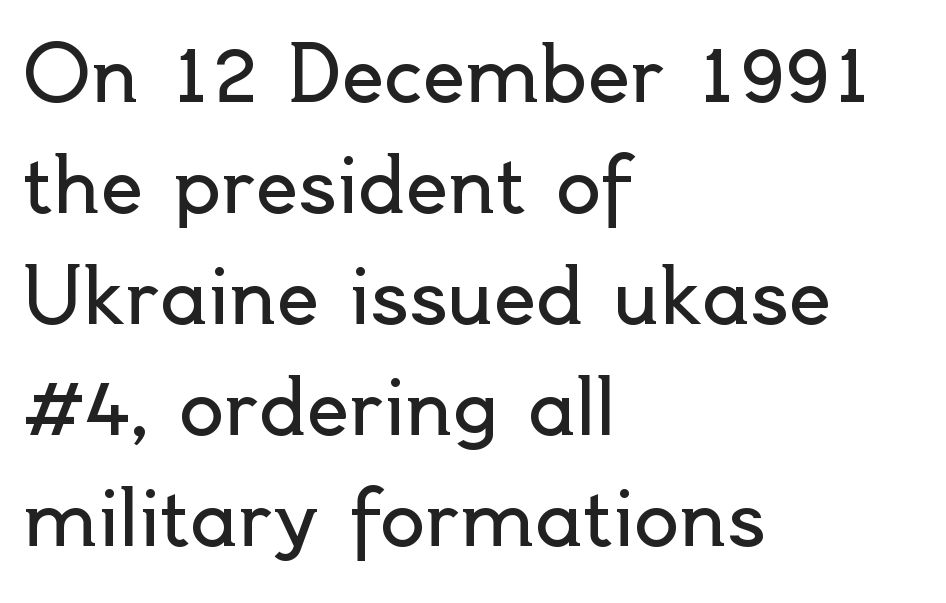
{"serif": "no", "italic": "no", "bold": "no", "weight": "regular", "width": "normal", "x_height": "small", "monospaced": "no", "underline": "no", "align": "left", "line_spacing": "normal", "line_spacing_ratio": 1.48, "letter_spacing": "normal", "letter_spacing_em": 0.0, "glyph_px": 75}
